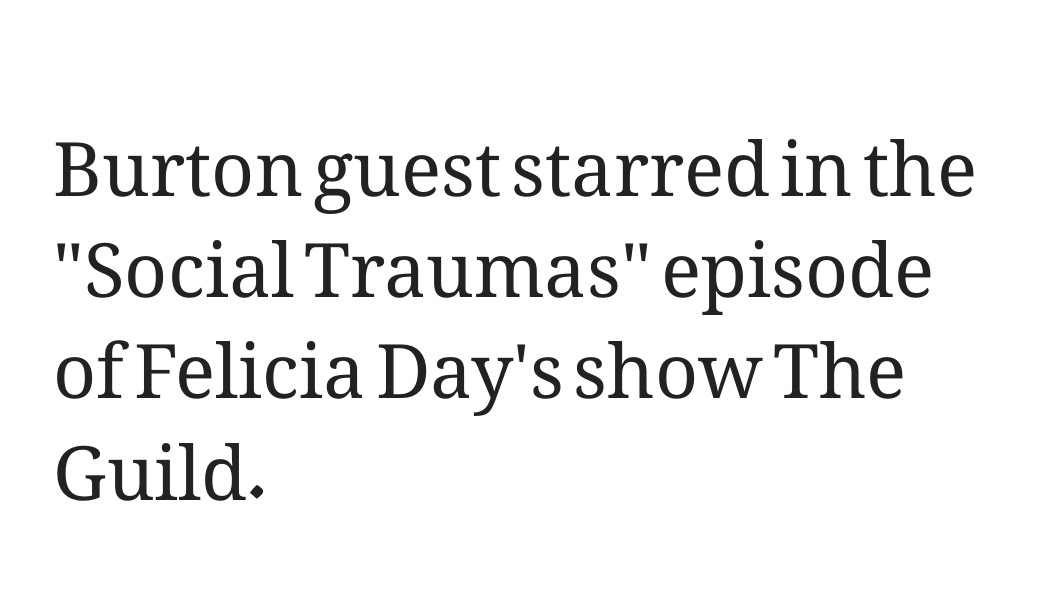
The image shows 75 px regular-weight type, upright; set left-aligned, normal line spacing (1.35x), normal letter spacing, not underlined; medium stroke contrast and a medium x-height.
